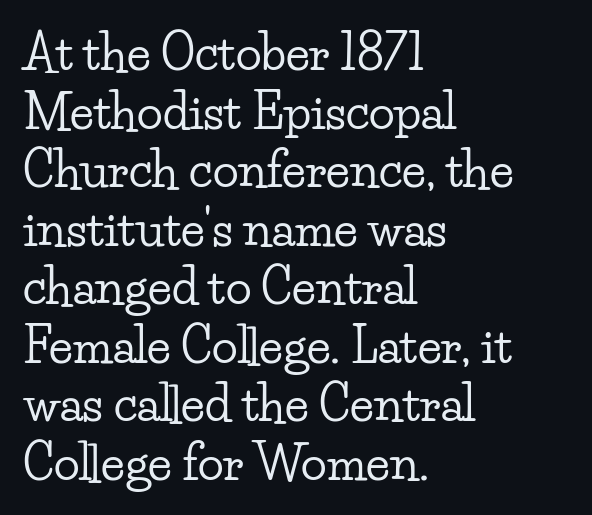
{"serif": "yes", "italic": "no", "width": "wide", "stroke_contrast": "low", "x_height": "small", "monospaced": "no", "underline": "no", "align": "left", "line_spacing_ratio": 1.22, "letter_spacing": "normal", "letter_spacing_em": 0.0, "glyph_px": 48}
